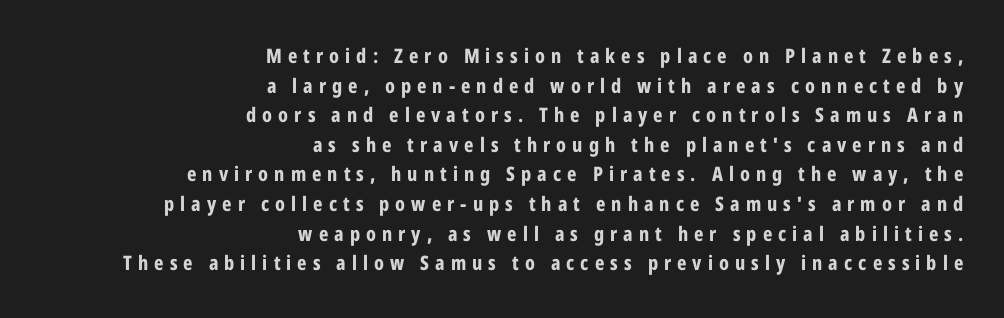
Heft: maximum for text — a bold. Underline: absent. All the whitespace from short lines collects on the left. Tall strokes in this sample are plumb rather than angled. The tracking jumps out immediately: characters are airy and widely separated. The line-height multiplier appears to be the usual default.
